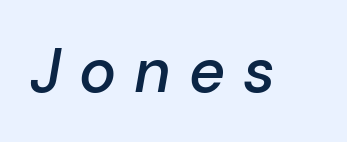
The image shows 62 px semibold type, italic (leaning right); set unusually wide letter spacing (+0.29 em), not underlined; low stroke contrast and a medium x-height.
